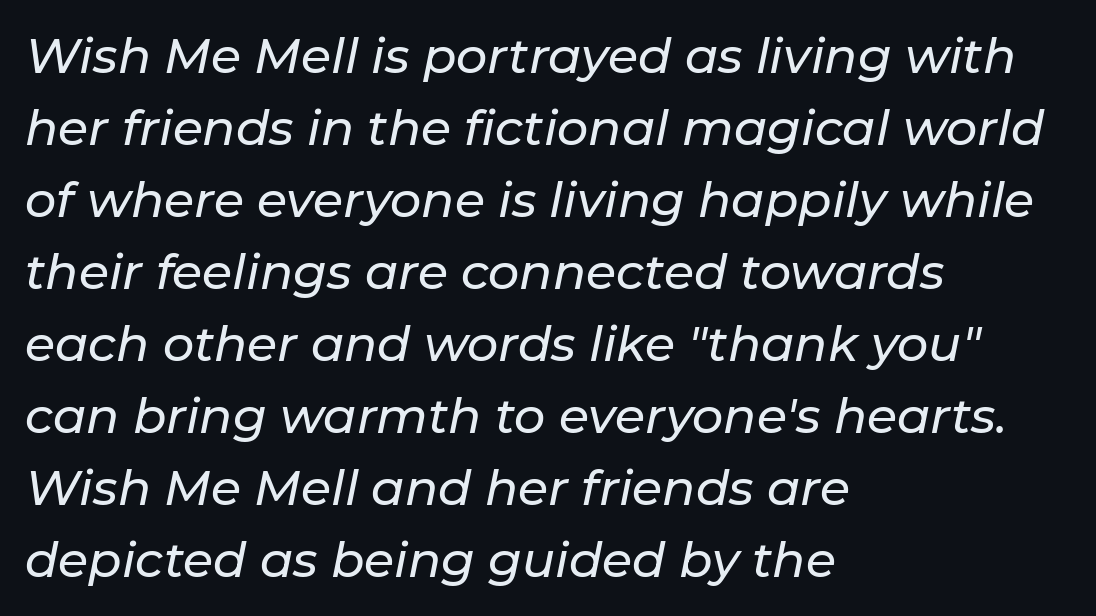
The image shows 49 px text type, italic (leaning right); set left-aligned, normal line spacing (1.47x), normal letter spacing, not underlined; low stroke contrast and a medium x-height.
